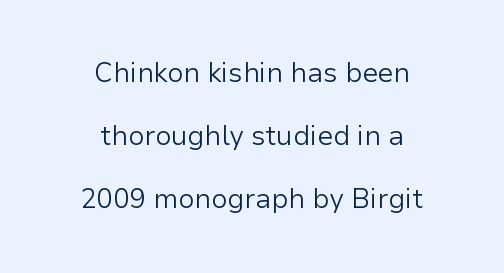
Any mark beneath the type? The region is blank. Each line is balanced around a shared central axis. Is the type heavy? It reads as light-to-regular instead. Loosely led — the rows are spread out. Quick note: not italic, upright. The face used here is rendered with its standard letterfit.
